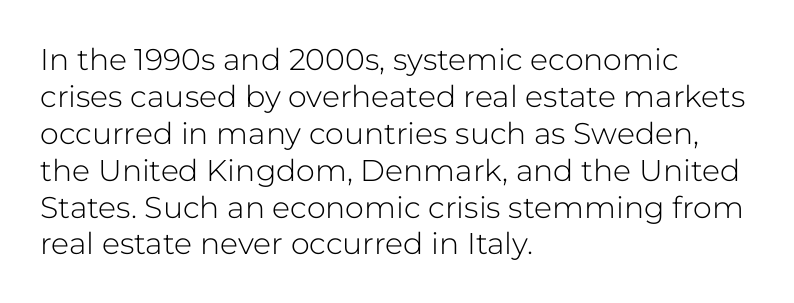
Typeset ragged right — the left edge is the straight one. Glyph-to-glyph distance matches everyday printed text. Think of a printed novel: that variable character pitch is what you see here. Summary of weight: not heavy and not bold. A typesetter would label this face a sans.
